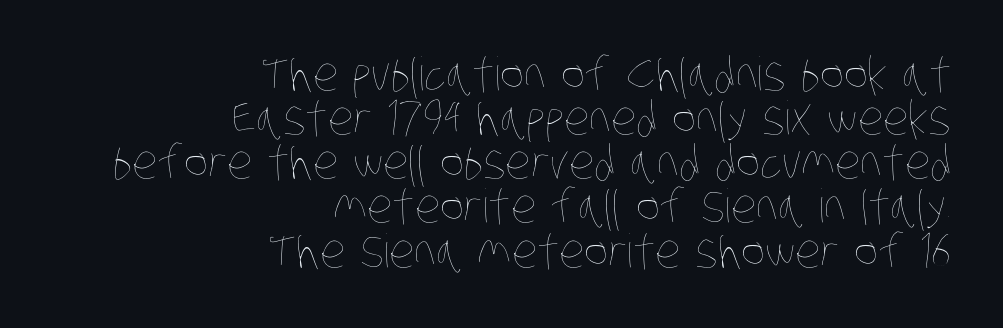
{"bold": "no", "weight": "thin", "width": "condensed", "stroke_contrast": "low", "x_height": "large", "monospaced": "no", "underline": "no", "align": "right", "line_spacing": "tight", "line_spacing_ratio": 0.96, "letter_spacing": "normal", "letter_spacing_em": 0.0, "glyph_px": 46}
